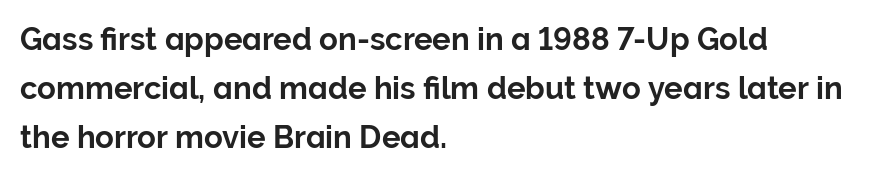
Q: Is the text italic (slanted)? A: No, it is upright.
Q: Is the typeface a serif or a sans-serif typeface? A: Sans-serif.
Q: Is the text underlined? A: No.
Q: How is the paragraph aligned? A: Left-aligned.
Q: Is the spacing between letters normal or unusually wide? A: Normal.
Q: Is the spacing between lines tight, normal or loose? A: Normal.
Q: Width (condensed, normal, or wide)? A: Normal.
Q: Stroke contrast? A: Low.
Q: x-height? A: Medium.
Q: Monospaced? A: No.
